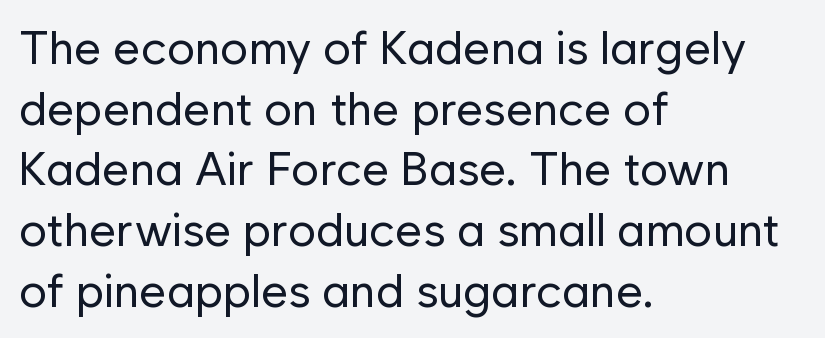
A normal amount of white space separates one row of letters from the next. Observe the ordinary spacing: letters are neighbours, not strangers. The weight would be labelled regular, book, light, or lighter still. These lines are rendered in a variable-pitch font. What kind of face is this? One without serifs — a sans. The rendering anchors every line to the left-hand side.
